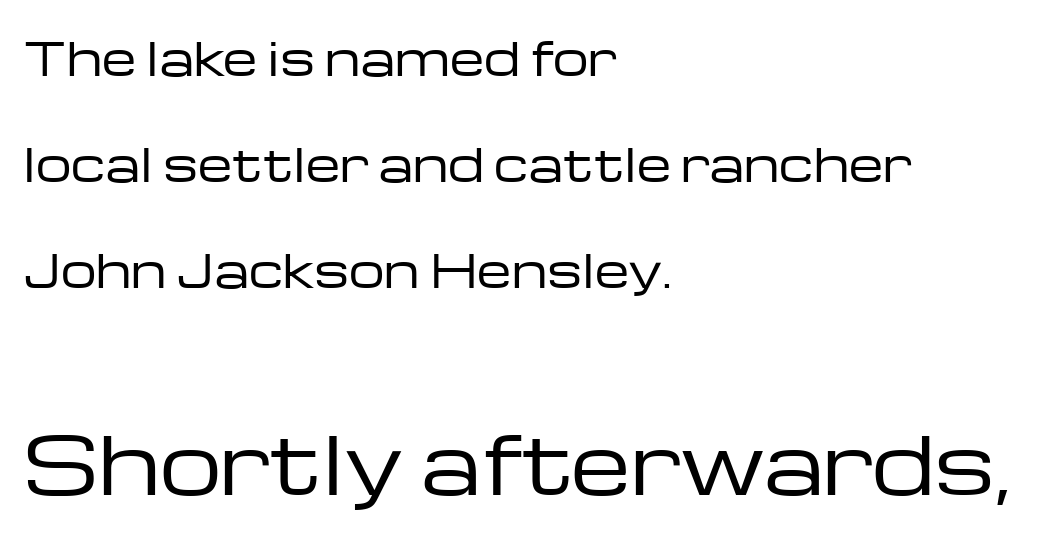
Q: Is the text bold? A: No.
Q: Is the text italic (slanted)? A: No, it is upright.
Q: Is the typeface a serif or a sans-serif typeface? A: Sans-serif.
Q: Is the text underlined? A: No.
Q: How is the paragraph aligned? A: Left-aligned.
Q: Is the spacing between letters normal or unusually wide? A: Normal.
Q: Is the spacing between lines tight, normal or loose? A: Loose.
Q: Which block of text is set in a larger size, the first (top) or the second (bottom)? A: The second (bottom) one.
Q: Width (condensed, normal, or wide)? A: Wide.
Q: Stroke contrast? A: Low.
Q: x-height? A: Medium.
Q: Monospaced? A: No.
